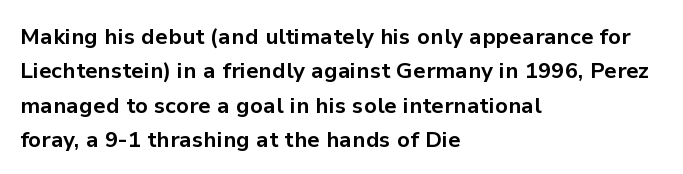
Q: Is the text bold? A: Yes.
Q: Is the text italic (slanted)? A: No, it is upright.
Q: Is the text underlined? A: No.
Q: How is the paragraph aligned? A: Left-aligned.
Q: Is the spacing between letters normal or unusually wide? A: Normal.
Q: Is the spacing between lines tight, normal or loose? A: Normal.
